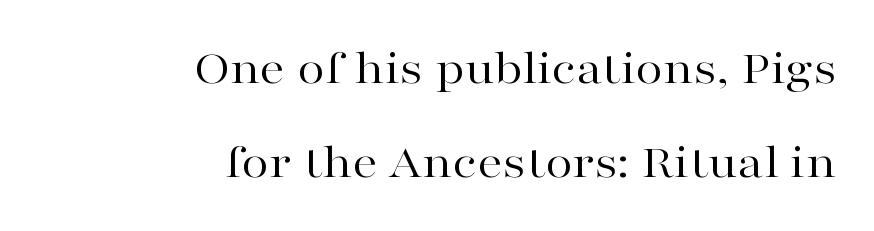
The image shows 50 px regular-weight, wide serif type, upright; set right-aligned, line spacing 1.88x, normal letter spacing, not underlined; high stroke contrast and a medium x-height.
